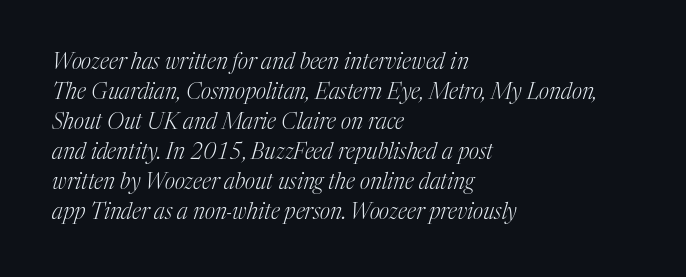
{"italic": "yes", "lean": "right", "slant_degrees": 17, "bold": "no", "underline": "no", "align": "left", "line_spacing": "normal", "line_spacing_ratio": 1.36, "letter_spacing": "normal", "letter_spacing_em": 0.0, "glyph_px": 22}
